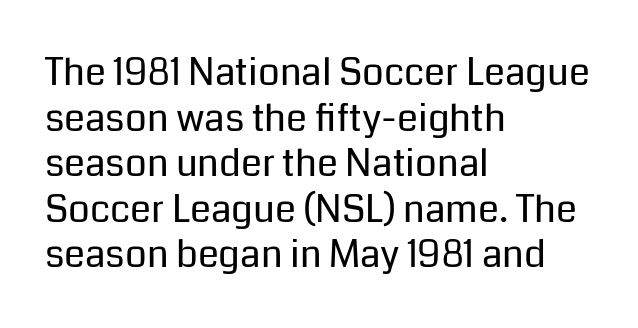
The image shows 38 px regular-weight sans-serif type, upright; set left-aligned, line spacing 1.2x, normal letter spacing, not underlined; low stroke contrast and a medium x-height.
